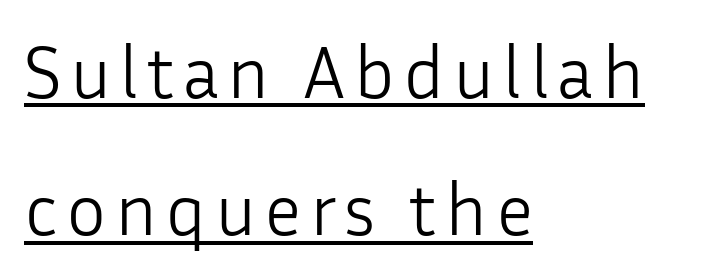
{"serif": "no", "italic": "no", "bold": "no", "weight": "light", "width": "normal", "stroke_contrast": "low", "x_height": "medium", "monospaced": "no", "underline": "yes", "align": "left", "line_spacing_ratio": 1.83, "glyph_px": 75}
